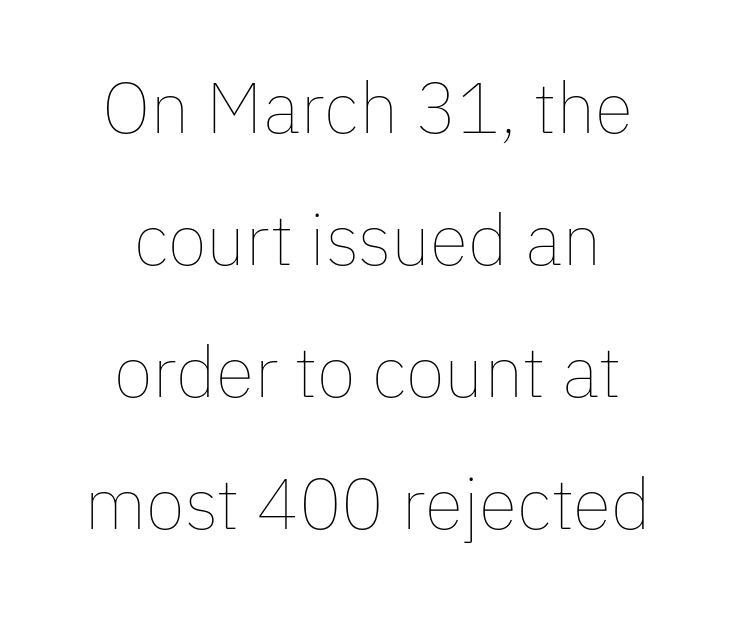
Q: Is the text bold? A: No.
Q: Is the text italic (slanted)? A: No, it is upright.
Q: Is the text underlined? A: No.
Q: How is the paragraph aligned? A: Centered.
Q: Is the spacing between letters normal or unusually wide? A: Normal.
Q: Width (condensed, normal, or wide)? A: Normal.
Q: Stroke contrast? A: Low.
Q: x-height? A: Medium.
Q: Monospaced? A: No.
